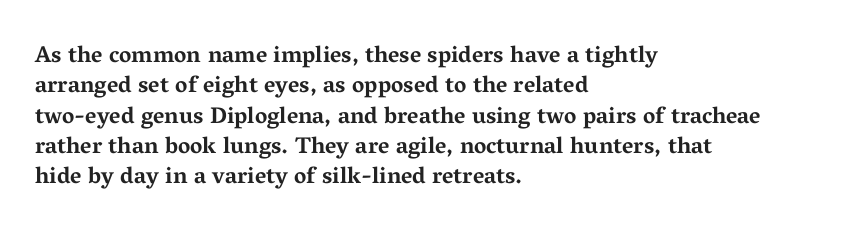
Q: Is the text bold? A: Yes.
Q: Is the text italic (slanted)? A: No, it is upright.
Q: Is the text underlined? A: No.
Q: How is the paragraph aligned? A: Left-aligned.
Q: Is the spacing between letters normal or unusually wide? A: Normal.
Q: Is the spacing between lines tight, normal or loose? A: Normal.
